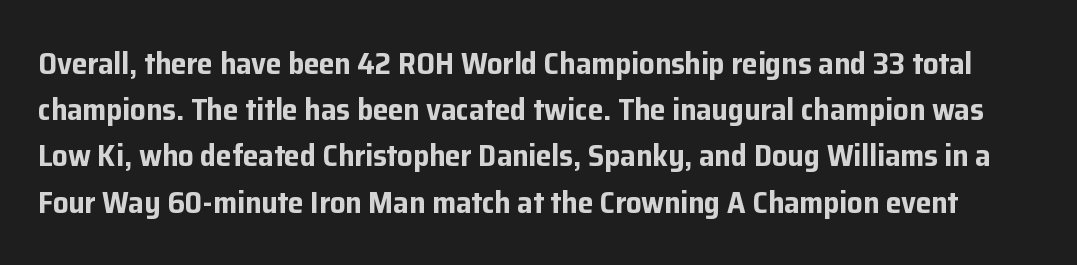
Q: Is the text bold? A: Yes.
Q: Is the text italic (slanted)? A: No, it is upright.
Q: Is the typeface a serif or a sans-serif typeface? A: Sans-serif.
Q: Is the text underlined? A: No.
Q: Is the spacing between letters normal or unusually wide? A: Normal.
Q: Is the spacing between lines tight, normal or loose? A: Normal.
Q: Width (condensed, normal, or wide)? A: Normal.
Q: Stroke contrast? A: Low.
Q: x-height? A: Medium.
Q: Monospaced? A: No.
